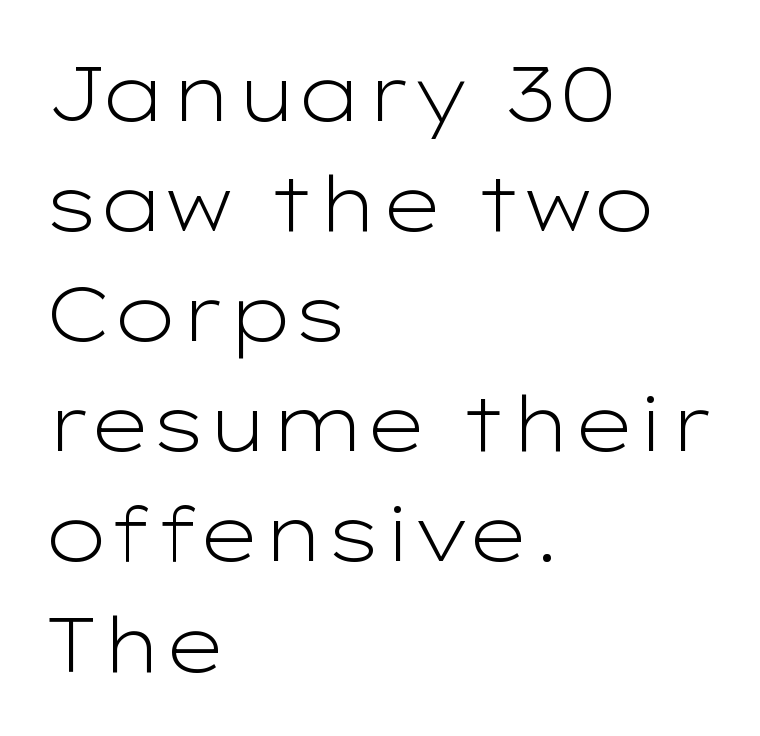
{"serif": "no", "italic": "no", "bold": "no", "weight": "light", "width": "wide", "stroke_contrast": "low", "x_height": "medium", "monospaced": "no", "underline": "no", "align": "left", "line_spacing": "normal", "line_spacing_ratio": 1.43, "letter_spacing": "normal", "letter_spacing_em": 0.0, "glyph_px": 77}
